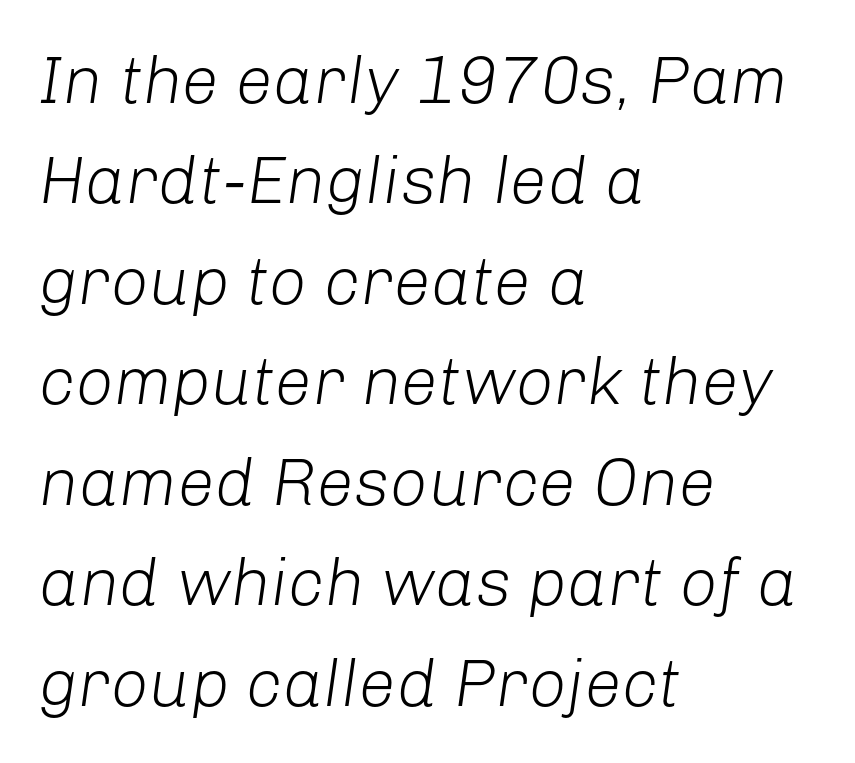
{"italic": "yes", "lean": "right", "slant_degrees": 8, "bold": "no", "weight": "light", "width": "normal", "stroke_contrast": "low", "x_height": "medium", "monospaced": "no", "underline": "no", "align": "left", "line_spacing": "normal", "line_spacing_ratio": 1.5, "letter_spacing": "normal", "letter_spacing_em": 0.0, "glyph_px": 67}
